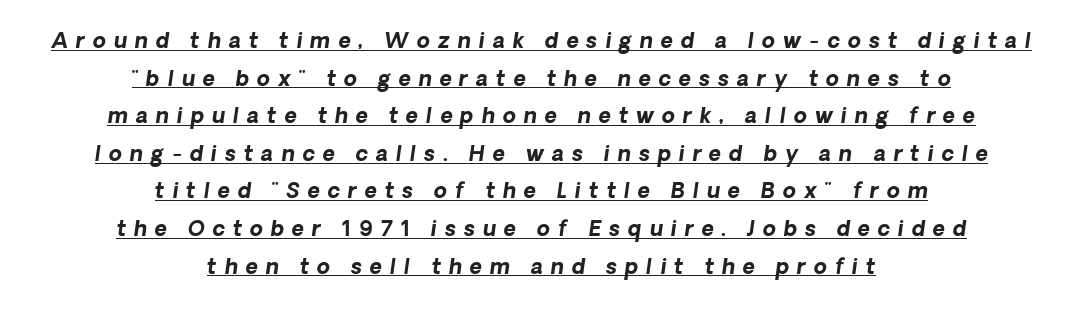
The image shows 21 px bold type; set centered, line spacing 1.79x, unusually wide letter spacing (+0.38 em), underlined.
